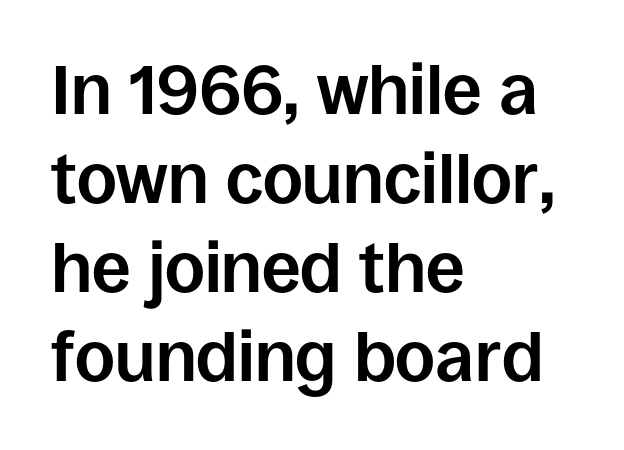
The image shows 69 px bold sans-serif type, upright; set left-aligned, normal line spacing (1.29x), normal letter spacing, not underlined; low stroke contrast and a large x-height.
